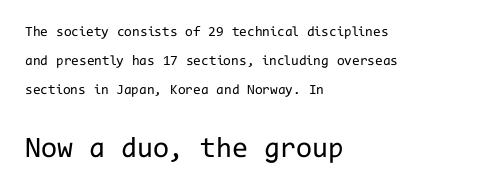
{"serif": "no", "italic": "no", "bold": "no", "weight": "regular", "width": "normal", "stroke_contrast": "low", "x_height": "medium", "monospaced": "yes", "underline": "no", "align": "left", "line_spacing": "loose", "line_spacing_ratio": 2.06, "letter_spacing": "normal", "letter_spacing_em": 0.0, "larger_block": "second", "size_ratio": 2.07, "glyph_px": 29}
